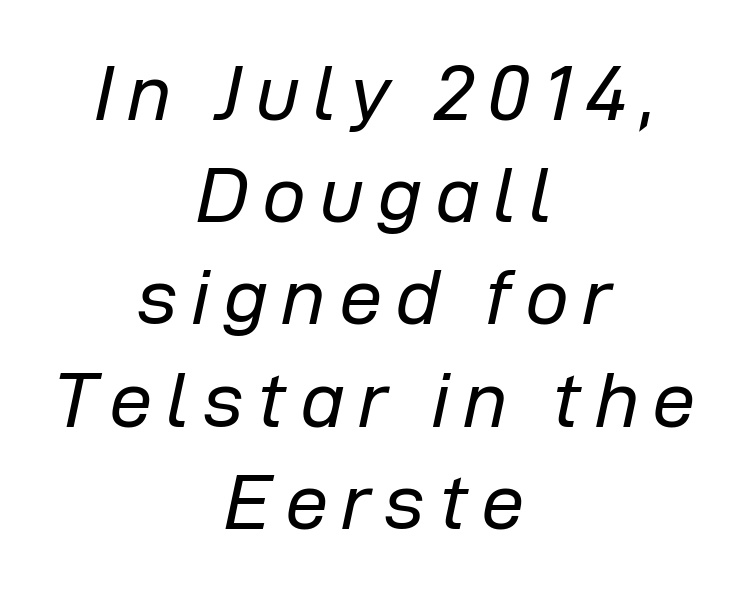
The image shows 78 px regular-weight type, italic (leaning right); set centered, normal line spacing (1.31x), not underlined; low stroke contrast and a medium x-height.
